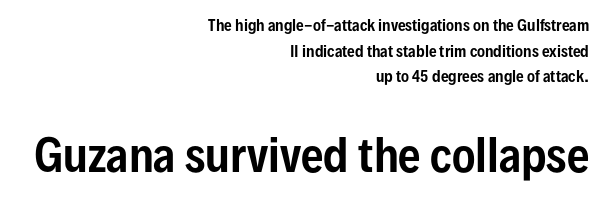
{"serif": "no", "italic": "no", "width": "condensed", "stroke_contrast": "low", "x_height": "medium", "monospaced": "no", "underline": "no", "align": "right", "line_spacing_ratio": 1.71, "letter_spacing": "normal", "letter_spacing_em": 0.0, "larger_block": "second", "size_ratio": 2.93, "glyph_px": 44}
